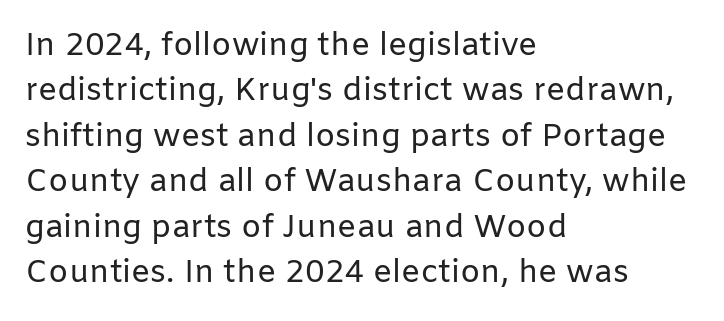
The image shows 32 px regular-weight sans-serif type, upright; set left-aligned, normal line spacing (1.42x), normal letter spacing, not underlined; low stroke contrast and a medium x-height.
